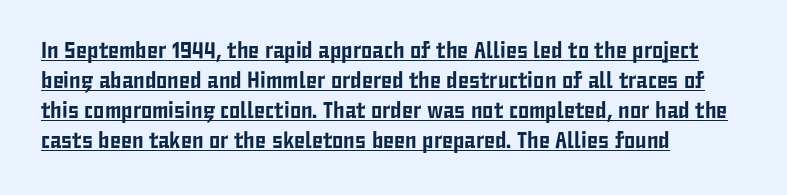
The image shows 23 px text type, upright; set left-aligned, normal line spacing (1.31x), normal letter spacing, underlined.
